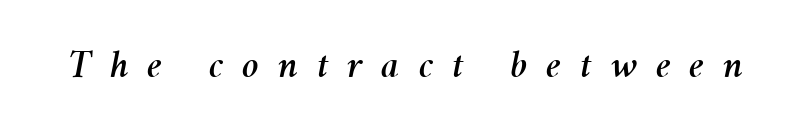
Glyph-to-glyph distance is far greater than everyday printed text. Note the varied advance widths — an 'i' is clearly narrower than an 'm'. The rendering applies a slant to the glyphs. The space directly below the letters is spotless.
